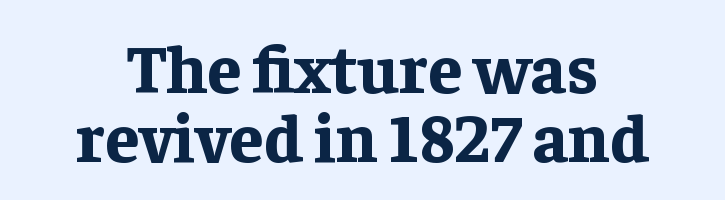
{"serif": "yes", "italic": "no", "bold": "yes", "weight": "bold", "width": "normal", "stroke_contrast": "low", "x_height": "medium", "monospaced": "no", "underline": "no", "align": "center", "line_spacing": "tight", "line_spacing_ratio": 1.02, "letter_spacing": "normal", "letter_spacing_em": 0.0, "glyph_px": 68}
